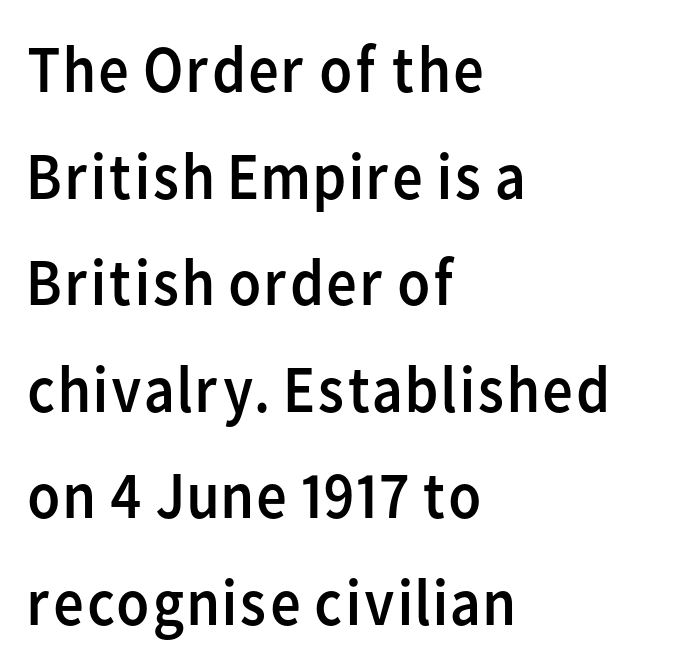
A typesetter would call this leading conventional body-copy spacing. The words here are not underlined. This sample has the flowing, uneven cadence of proportional lettering. A typesetter would call this zero additional tracking.
